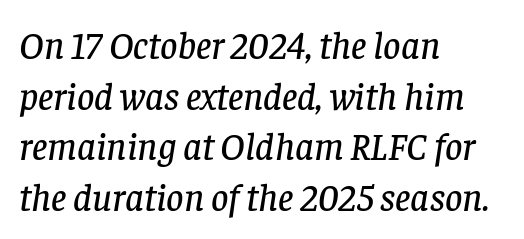
Q: Is the text italic (slanted)? A: Yes, it leans right by about 8 degrees.
Q: Is the typeface a serif or a sans-serif typeface? A: Serif.
Q: Is the text underlined? A: No.
Q: How is the paragraph aligned? A: Left-aligned.
Q: Is the spacing between letters normal or unusually wide? A: Normal.
Q: Is the spacing between lines tight, normal or loose? A: Normal.
Q: Width (condensed, normal, or wide)? A: Normal.
Q: Stroke contrast? A: Low.
Q: x-height? A: Large.
Q: Monospaced? A: No.
